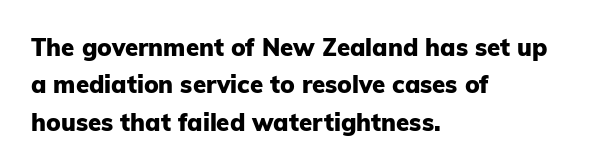
The image shows 24 px bold type, upright; set left-aligned, normal line spacing (1.56x), normal letter spacing, not underlined.
